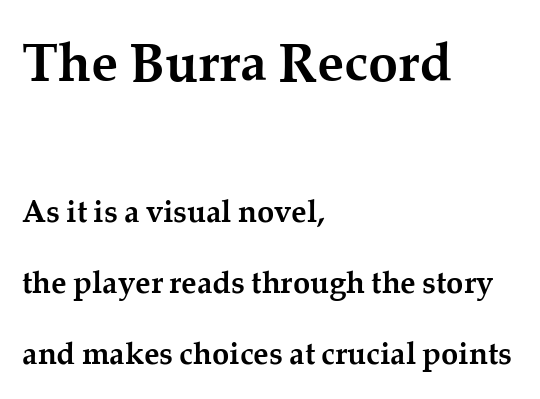
Is there any slant? The stems are plumb. How heavy is the stroke? Heavy — this is a bold. Think of a printed novel: that variable character pitch is what you see here. The leading is generous, giving the passage an open texture. The lines are quadded left.
